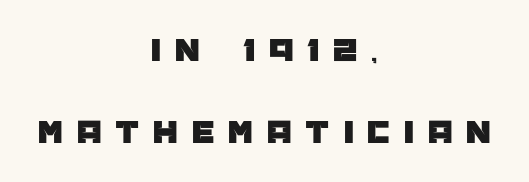
Q: Is the text italic (slanted)? A: No, it is upright.
Q: Is the typeface a serif or a sans-serif typeface? A: Sans-serif.
Q: Is the text underlined? A: No.
Q: How is the paragraph aligned? A: Centered.
Q: Is the spacing between letters normal or unusually wide? A: Unusually wide.
Q: Is the spacing between lines tight, normal or loose? A: Loose.
Q: Width (condensed, normal, or wide)? A: Normal.
Q: Stroke contrast? A: Low.
Q: x-height? A: Large.
Q: Monospaced? A: No.
